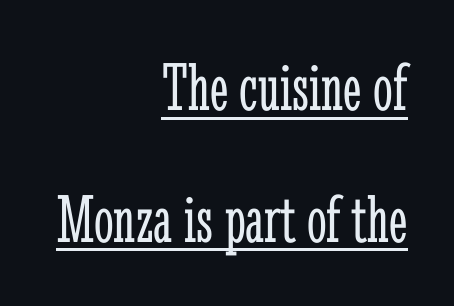
The image shows 70 px light, condensed serif type, upright; set right-aligned, line spacing 1.88x, normal letter spacing, underlined; low stroke contrast and a medium x-height.
